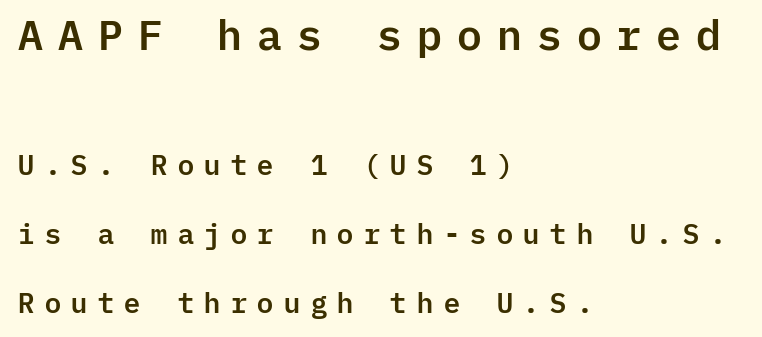
Q: Is the text italic (slanted)? A: No, it is upright.
Q: Is the typeface a serif or a sans-serif typeface? A: Sans-serif.
Q: Is the text underlined? A: No.
Q: How is the paragraph aligned? A: Left-aligned.
Q: Is the spacing between letters normal or unusually wide? A: Unusually wide.
Q: Is the spacing between lines tight, normal or loose? A: Loose.
Q: Which block of text is set in a larger size, the first (top) or the second (bottom)? A: The first (top) one.
Q: Width (condensed, normal, or wide)? A: Normal.
Q: Stroke contrast? A: Low.
Q: x-height? A: Medium.
Q: Monospaced? A: Yes.
